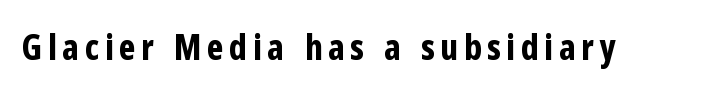
In terms of posture, this sample is upright. Look at the bottom of the vertical strokes: they stop flat, with no serifs. Honestly, there is no underline to notice here at all. Looks like regular typesetting: each glyph gets only the width it needs. Summary of weight: heavy, a full bold.
